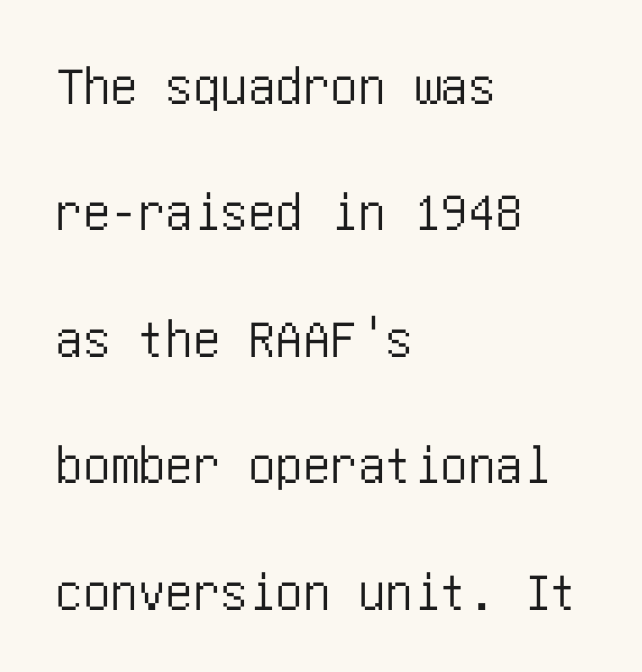
Q: Is the text italic (slanted)? A: No, it is upright.
Q: Is the typeface a serif or a sans-serif typeface? A: Sans-serif.
Q: Is the text underlined? A: No.
Q: How is the paragraph aligned? A: Left-aligned.
Q: Is the spacing between letters normal or unusually wide? A: Normal.
Q: Is the spacing between lines tight, normal or loose? A: Loose.
Q: Width (condensed, normal, or wide)? A: Condensed.
Q: Stroke contrast? A: Low.
Q: x-height? A: Large.
